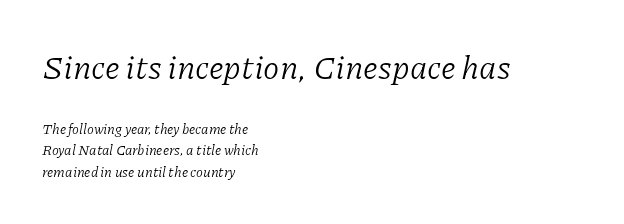
Notice how the stems are inclined rather than vertical — that's the hallmark of italics. Summary of vertical rhythm: regular, with standard interline spacing. The gaps between neighbouring characters are ordinary and unremarkable. This layout puts the oversized block above and the modest block below. The typesetting does not lean heavy: it is not bold.
